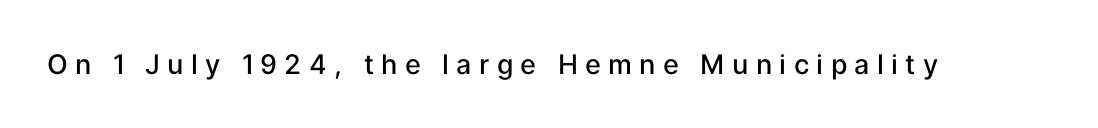
The image shows 27 px text type, upright; set unusually wide letter spacing (+0.27 em), not underlined.
